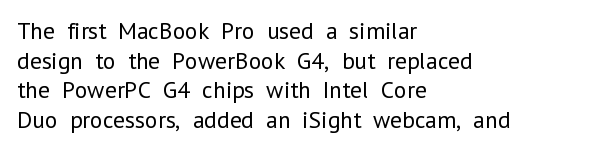
The image shows 24 px text type, upright; set left-aligned, line spacing 1.23x, normal letter spacing, not underlined.
